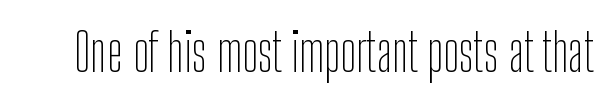
Q: Is the text bold? A: No.
Q: Is the text italic (slanted)? A: No, it is upright.
Q: Is the typeface a serif or a sans-serif typeface? A: Sans-serif.
Q: Is the text underlined? A: No.
Q: Is the spacing between letters normal or unusually wide? A: Normal.
Q: Width (condensed, normal, or wide)? A: Condensed.
Q: Stroke contrast? A: Low.
Q: x-height? A: Medium.
Q: Monospaced? A: No.
